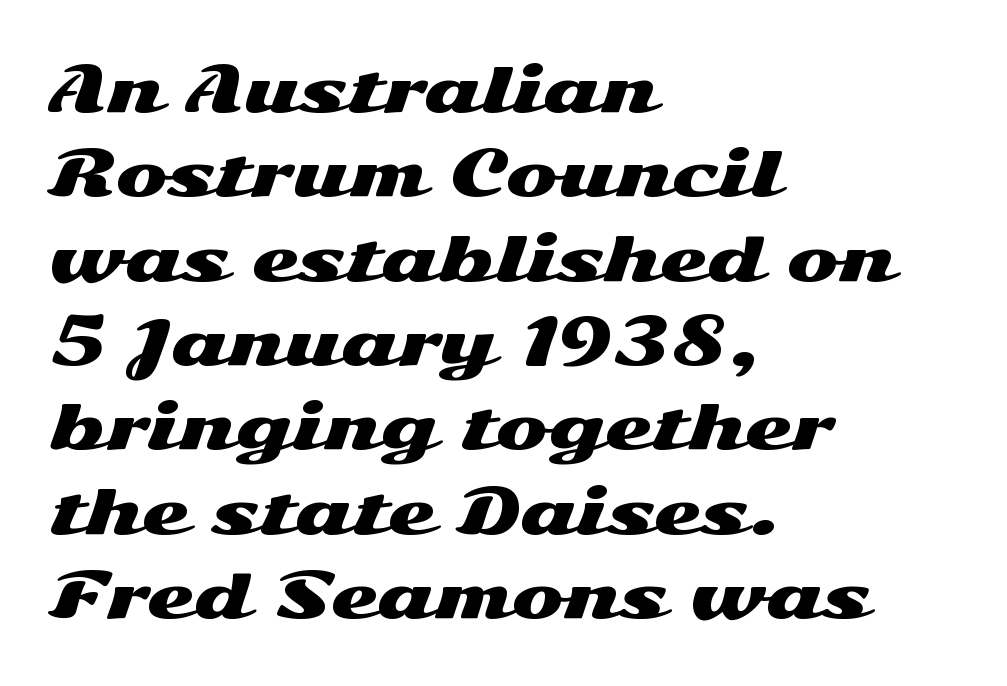
Q: Is the text italic (slanted)? A: Yes.
Q: Is the typeface a serif or a sans-serif typeface? A: Sans-serif.
Q: Is the text underlined? A: No.
Q: How is the paragraph aligned? A: Left-aligned.
Q: Is the spacing between letters normal or unusually wide? A: Normal.
Q: Is the spacing between lines tight, normal or loose? A: Normal.
Q: Width (condensed, normal, or wide)? A: Wide.
Q: Stroke contrast? A: Medium.
Q: x-height? A: Medium.
Q: Monospaced? A: No.
